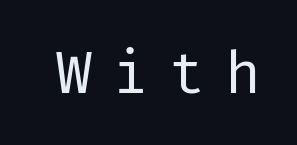
{"serif": "no", "italic": "no", "bold": "no", "weight": "regular", "width": "normal", "stroke_contrast": "low", "x_height": "medium", "underline": "no", "letter_spacing": "wide", "letter_spacing_em": 0.34, "glyph_px": 60}
